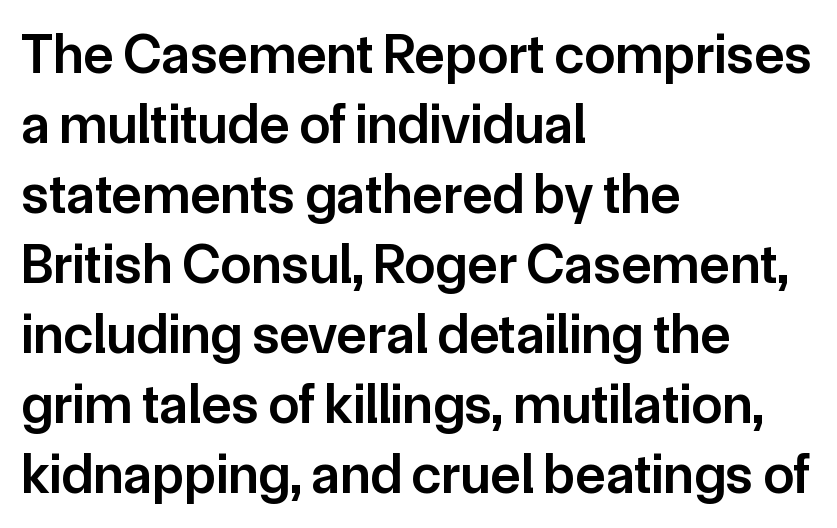
The image shows 56 px semibold sans-serif type, upright; set left-aligned, normal line spacing (1.25x), normal letter spacing, not underlined; low stroke contrast and a medium x-height.
